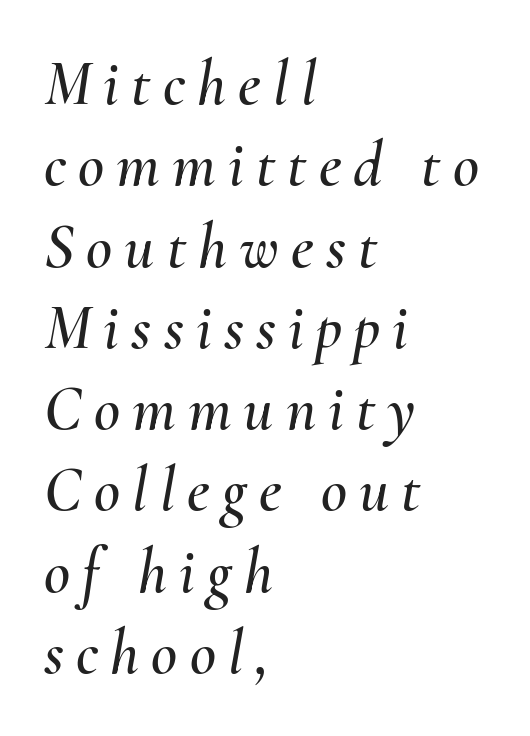
Proportional: the letters do not fall into vertical columns. Casual observation: everything's shoved over to the left. Style check: oblique. Vertical spacing — default. The area under the type is left untouched.
